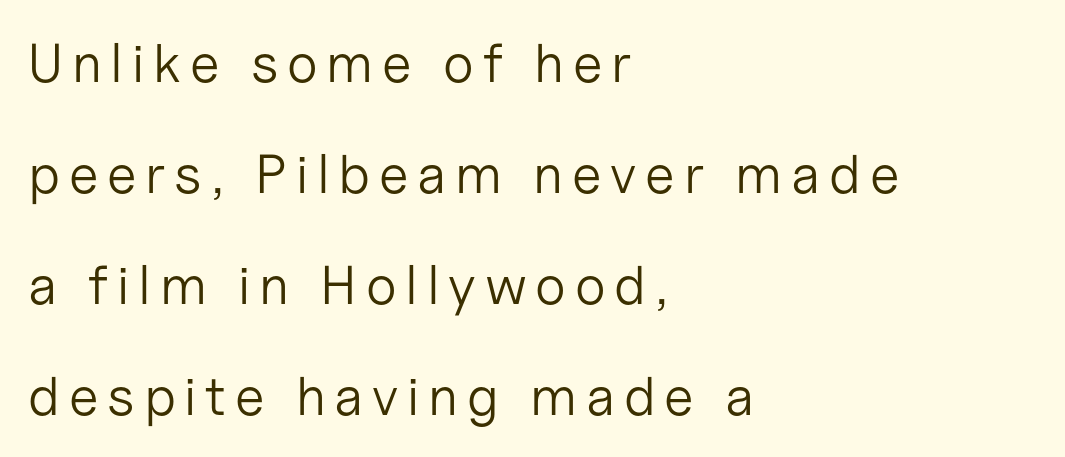
The image shows 55 px light sans-serif type, upright; set left-aligned, loose line spacing (2.02x), not underlined; low stroke contrast and a medium x-height.
